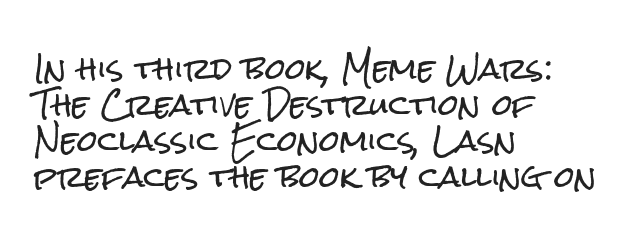
Think of a printed novel: that variable character pitch is what you see here. Every character sits straight up, as roman type does. Examine the stroke ends and you'll find no serifs. Does extra space separate the letters? No, they use regular spacing.
